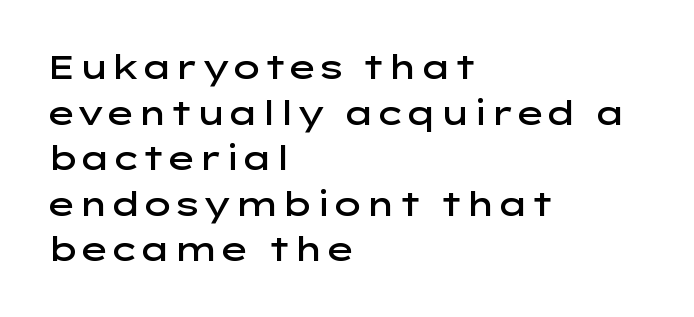
The designer left line spacing at the default. The horizontal fit of the characters is conventional and even. Regarding serifs, this sample does without them. Compared with a centered layout, this one pins lines to the left instead. You can tell it's not italic because the verticals are truly vertical. A semibold gives these letters moderate extra thickness, short of bold.
